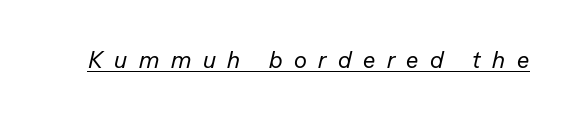
{"italic": "yes", "lean": "right", "slant_degrees": 13, "bold": "no", "underline": "yes", "letter_spacing": "wide", "letter_spacing_em": 0.48, "glyph_px": 24}
